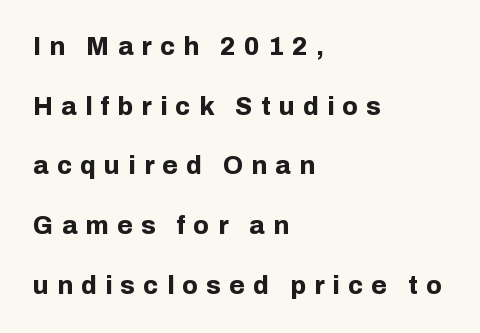
Q: Is the text bold? A: Yes.
Q: Is the text italic (slanted)? A: No, it is upright.
Q: Is the text underlined? A: No.
Q: How is the paragraph aligned? A: Left-aligned.
Q: Is the spacing between letters normal or unusually wide? A: Unusually wide.
Q: Is the spacing between lines tight, normal or loose? A: Loose.
